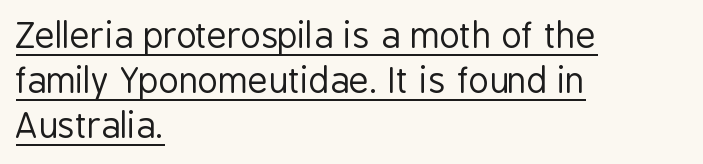
The image shows 35 px regular-weight, condensed sans-serif type, upright; set left-aligned, normal line spacing (1.29x), normal letter spacing, underlined; low stroke contrast and a medium x-height.
